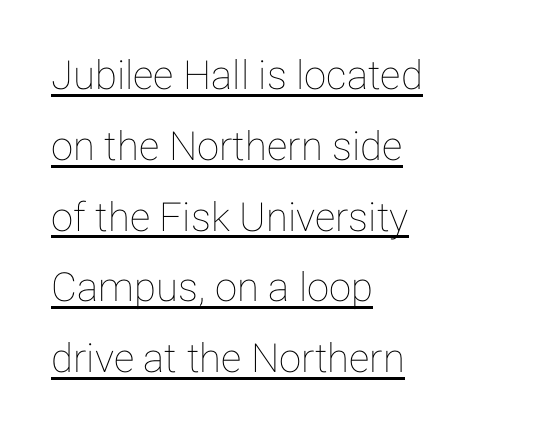
{"italic": "no", "width": "normal", "stroke_contrast": "low", "x_height": "medium", "monospaced": "no", "underline": "yes", "align": "left", "line_spacing_ratio": 1.77, "letter_spacing": "normal", "letter_spacing_em": 0.0, "glyph_px": 40}
